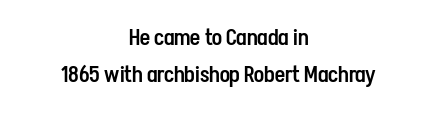
Q: Is the text bold? A: Semi-bold.
Q: Is the text italic (slanted)? A: No, it is upright.
Q: Is the text underlined? A: No.
Q: How is the paragraph aligned? A: Centered.
Q: Is the spacing between letters normal or unusually wide? A: Normal.
Q: Is the spacing between lines tight, normal or loose? A: Normal.
